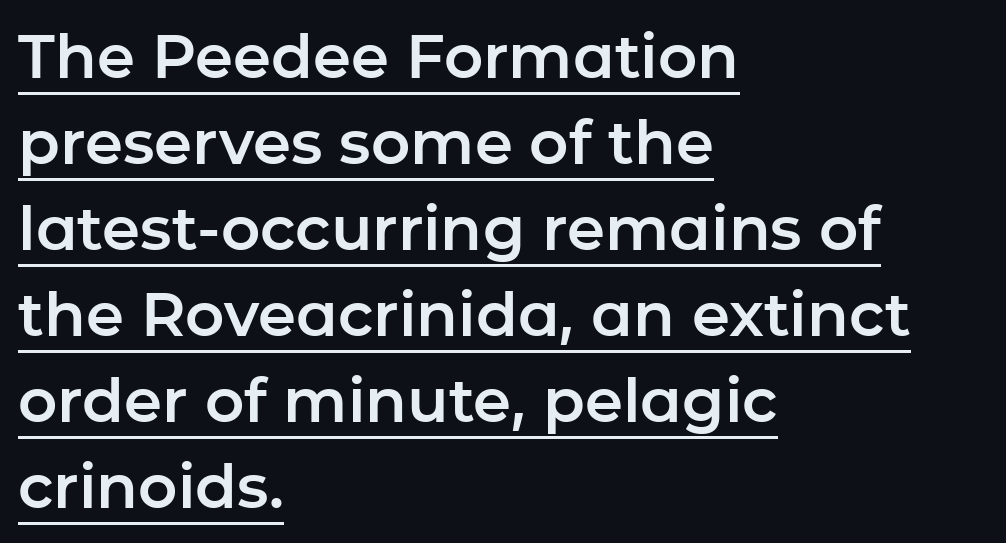
{"serif": "no", "italic": "no", "width": "normal", "stroke_contrast": "low", "x_height": "medium", "monospaced": "no", "underline": "yes", "align": "left", "line_spacing": "normal", "line_spacing_ratio": 1.41, "letter_spacing": "normal", "letter_spacing_em": 0.0, "glyph_px": 61}
